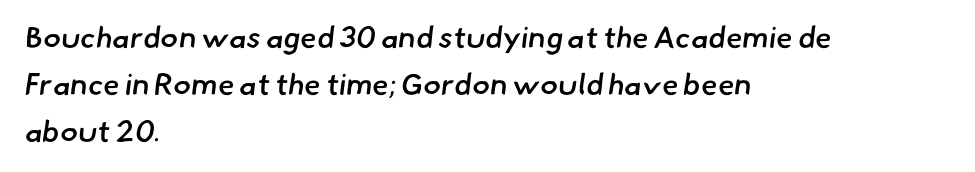
Q: Is the text bold? A: Semi-bold.
Q: Is the typeface a serif or a sans-serif typeface? A: Sans-serif.
Q: Is the text underlined? A: No.
Q: How is the paragraph aligned? A: Left-aligned.
Q: Is the spacing between letters normal or unusually wide? A: Normal.
Q: Is the spacing between lines tight, normal or loose? A: Normal.
Q: Width (condensed, normal, or wide)? A: Normal.
Q: Stroke contrast? A: Low.
Q: x-height? A: Small.
Q: Monospaced? A: No.
